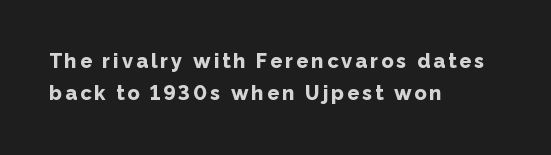
Q: Is the text bold? A: Yes.
Q: Is the text italic (slanted)? A: No, it is upright.
Q: Is the text underlined? A: No.
Q: How is the paragraph aligned? A: Left-aligned.
Q: Is the spacing between lines tight, normal or loose? A: Normal.
